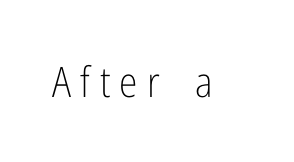
Q: Is the text bold? A: No.
Q: Is the text italic (slanted)? A: No, it is upright.
Q: Is the typeface a serif or a sans-serif typeface? A: Sans-serif.
Q: Is the text underlined? A: No.
Q: Is the spacing between letters normal or unusually wide? A: Unusually wide.
Q: Width (condensed, normal, or wide)? A: Condensed.
Q: Stroke contrast? A: Low.
Q: x-height? A: Medium.
Q: Monospaced? A: No.
